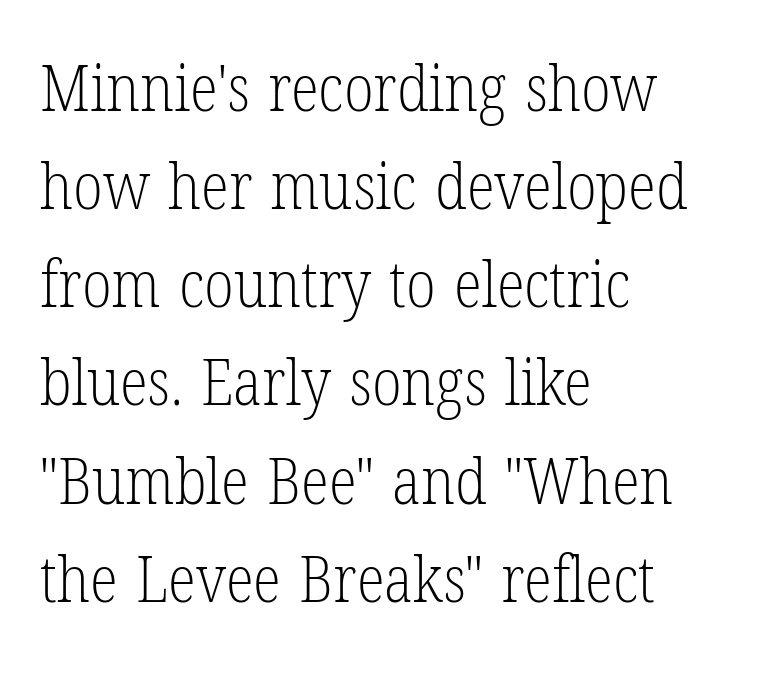
The passage shown is typed in a proportional face where columns would drift. Inter-character spacing is left at the font's built-in metrics. Does the lettering tilt? It doesn't — this is upright. The typesetting does not lean heavy: it is not bold. Yep, those are serifs on the letters. Type without underlining.
